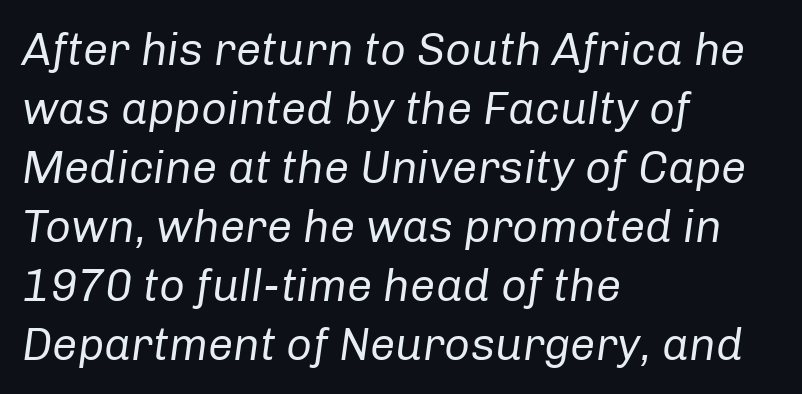
Q: Is the text bold? A: No.
Q: Is the text italic (slanted)? A: Yes, it leans right by about 8 degrees.
Q: Is the text underlined? A: No.
Q: How is the paragraph aligned? A: Left-aligned.
Q: Is the spacing between letters normal or unusually wide? A: Normal.
Q: Is the spacing between lines tight, normal or loose? A: Normal.
Q: Width (condensed, normal, or wide)? A: Normal.
Q: Stroke contrast? A: Low.
Q: x-height? A: Medium.
Q: Monospaced? A: No.
